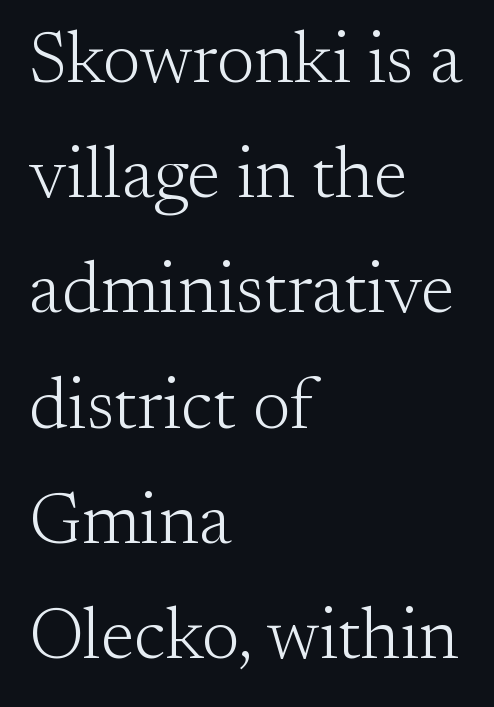
Default kerning and tracking; the words read as compact shapes. The passage shown is typeset with a serif family. Varying glyph widths throughout — classic text-font behaviour. A light-to-regular cut is what we see here. Nobody drew a line under any word here. Line starts are locked; line ends wander.
